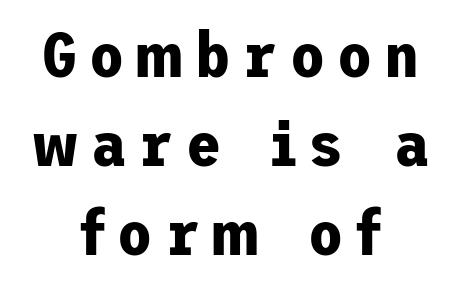
The image shows 64 px bold sans-serif type, upright; set centered, normal line spacing (1.39x), not underlined; low stroke contrast and a medium x-height.
